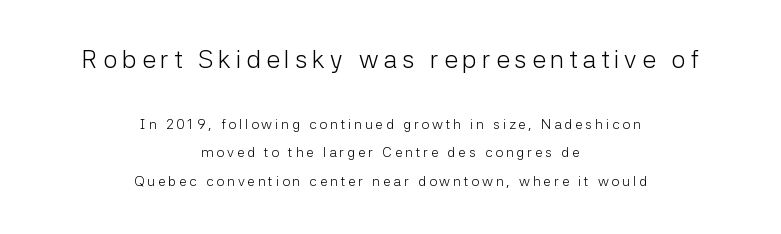
{"italic": "no", "bold": "no", "underline": "no", "align": "center", "line_spacing": "loose", "line_spacing_ratio": 2.03, "letter_spacing": "wide", "letter_spacing_em": 0.2, "larger_block": "first", "size_ratio": 1.79, "glyph_px": 25}
